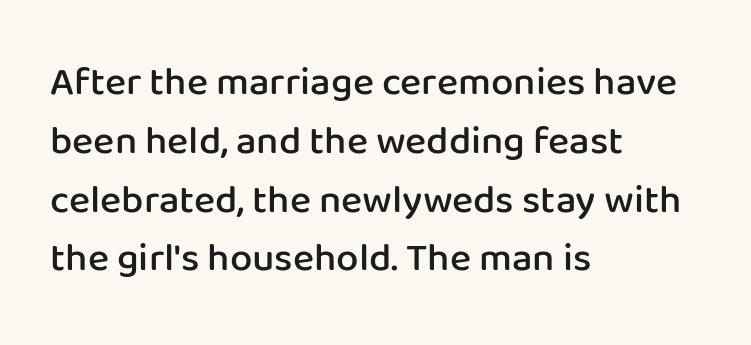
The image shows 40 px semibold sans-serif type, upright; set left-aligned, normal line spacing (1.47x), normal letter spacing, not underlined; low stroke contrast and a medium x-height.
